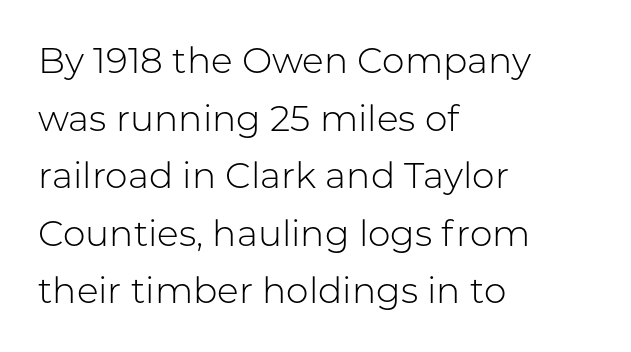
The image shows 36 px light sans-serif type, upright; set left-aligned, normal line spacing (1.6x), normal letter spacing, not underlined; low stroke contrast and a medium x-height.
